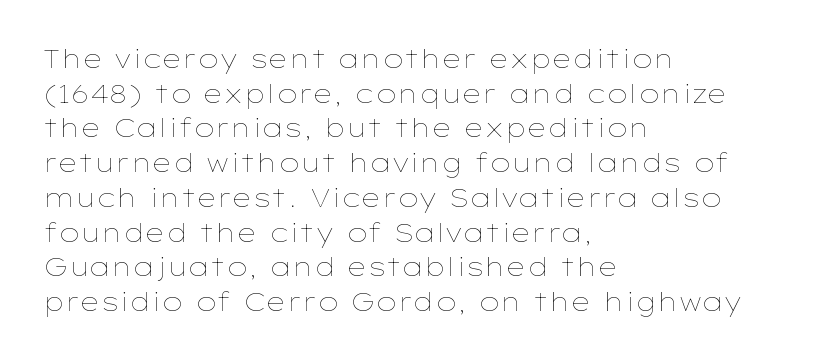
{"italic": "no", "bold": "no", "underline": "no", "align": "left", "line_spacing": "normal", "line_spacing_ratio": 1.39, "letter_spacing": "normal", "letter_spacing_em": 0.0, "glyph_px": 25}
